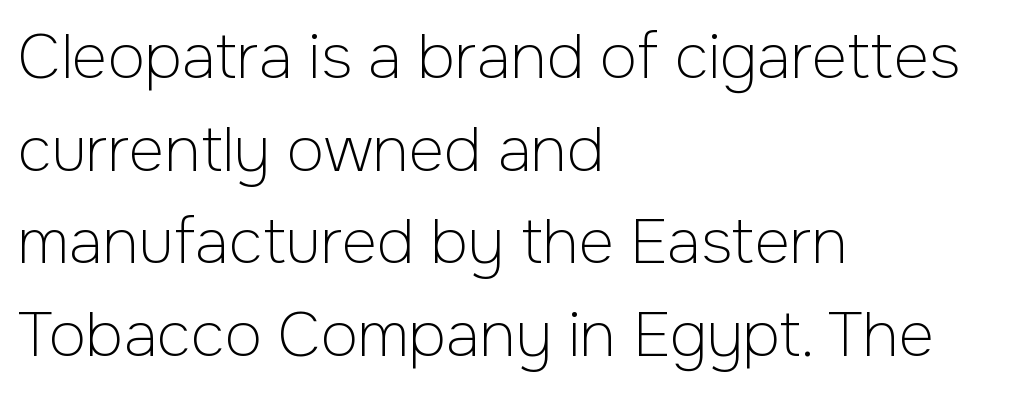
Regarding leading, the lines here are spaced in the standard way. Words appear dense and cohesive because spacing is normal. Note: no serifs on the glyphs. Posture: straight, roman, zero tilt.
